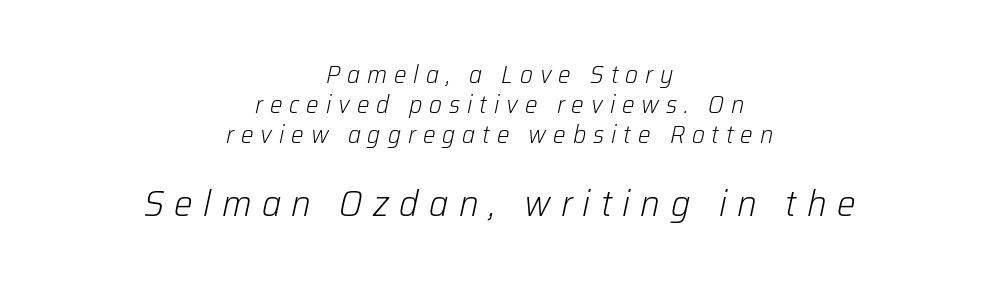
{"italic": "yes", "lean": "right", "slant_degrees": 12, "bold": "no", "weight": "light", "width": "normal", "stroke_contrast": "low", "x_height": "medium", "monospaced": "no", "underline": "no", "align": "center", "line_spacing_ratio": 1.21, "letter_spacing": "wide", "letter_spacing_em": 0.28, "larger_block": "second", "size_ratio": 1.48, "glyph_px": 37}
